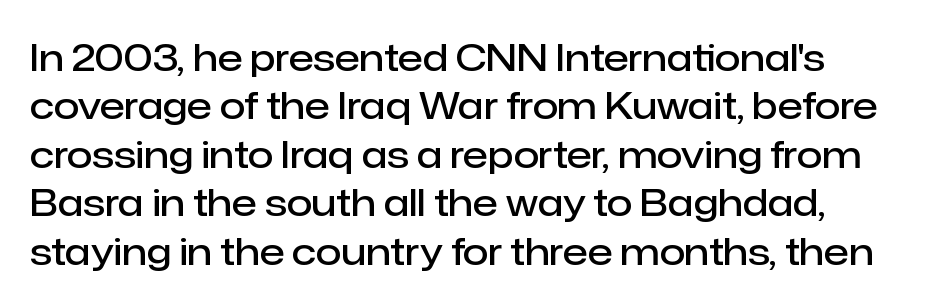
The image shows 37 px semibold sans-serif type, upright; set left-aligned, normal line spacing (1.31x), normal letter spacing, not underlined; low stroke contrast and a medium x-height.
